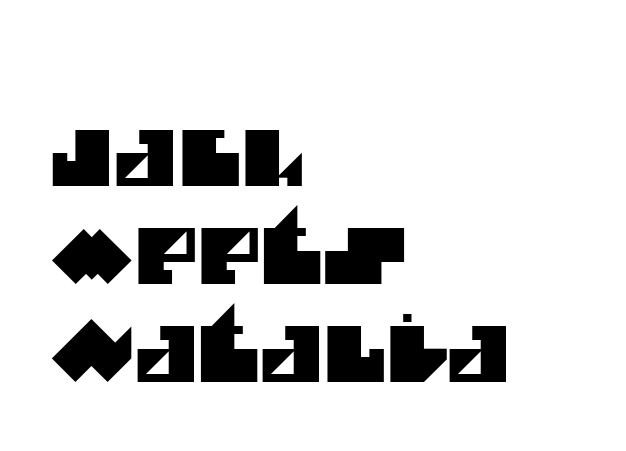
Q: Is the typeface a serif or a sans-serif typeface? A: Sans-serif.
Q: Is the text underlined? A: No.
Q: How is the paragraph aligned? A: Left-aligned.
Q: Is the spacing between letters normal or unusually wide? A: Normal.
Q: Is the spacing between lines tight, normal or loose? A: Normal.
Q: Width (condensed, normal, or wide)? A: Normal.
Q: Stroke contrast? A: Medium.
Q: x-height? A: Large.
Q: Monospaced? A: No.
